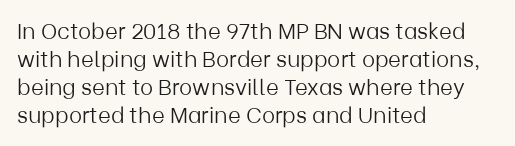
{"italic": "no", "bold": "no", "underline": "no", "align": "left", "line_spacing": "normal", "line_spacing_ratio": 1.27, "letter_spacing": "normal", "letter_spacing_em": 0.0, "glyph_px": 22}
